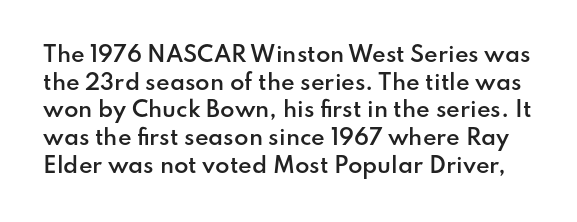
The image shows 21 px text type, upright; set normal line spacing (1.32x), normal letter spacing, not underlined.
